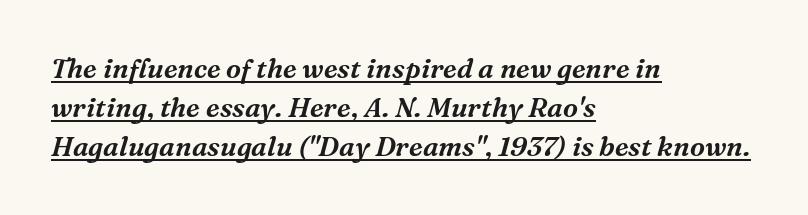
Q: Is the text italic (slanted)? A: Yes, it leans right by about 16 degrees.
Q: Is the text underlined? A: Yes.
Q: How is the paragraph aligned? A: Left-aligned.
Q: Is the spacing between letters normal or unusually wide? A: Normal.
Q: Is the spacing between lines tight, normal or loose? A: Normal.
